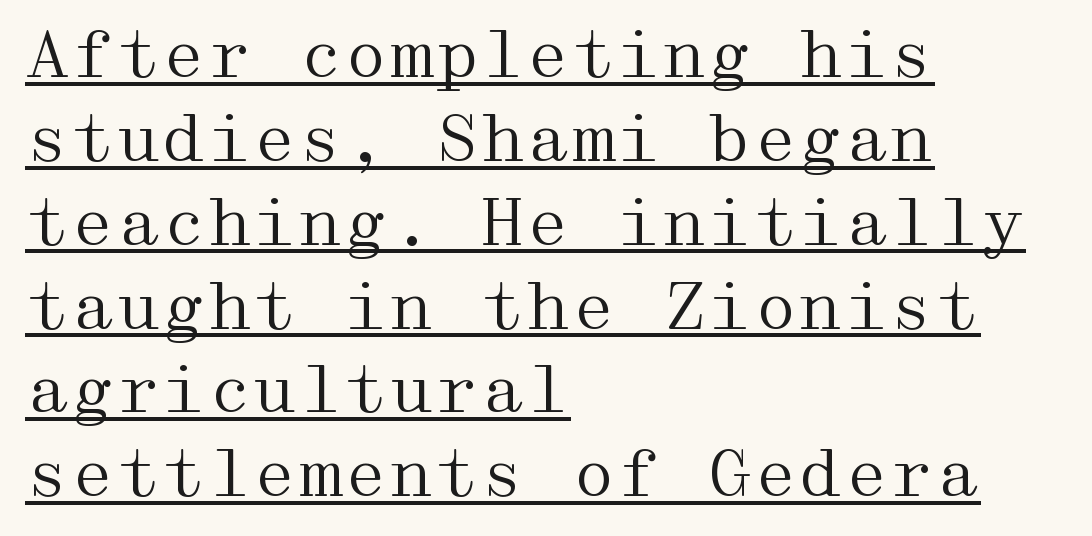
The image shows 65 px regular-weight, wide serif type, upright; set left-aligned, normal line spacing (1.29x), normal letter spacing, underlined; medium stroke contrast and a medium x-height.
